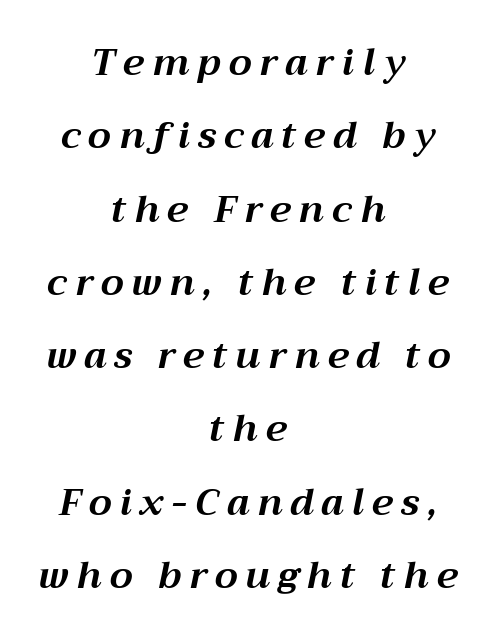
Q: Is the text bold? A: Yes.
Q: Is the text italic (slanted)? A: Yes, it leans right by about 12 degrees.
Q: Is the text underlined? A: No.
Q: How is the paragraph aligned? A: Centered.
Q: Is the spacing between letters normal or unusually wide? A: Unusually wide.
Q: Is the spacing between lines tight, normal or loose? A: Loose.
Q: Width (condensed, normal, or wide)? A: Normal.
Q: Stroke contrast? A: Medium.
Q: x-height? A: Medium.
Q: Monospaced? A: No.
